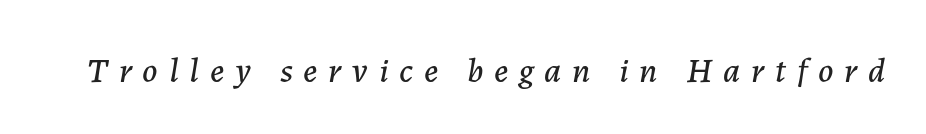
The strip under each line holds only bare page. How are the letters spaced? Widely, with obvious added tracking. Designer's note — italics engaged. Note the varied advance widths — an 'i' is clearly narrower than an 'm'.
